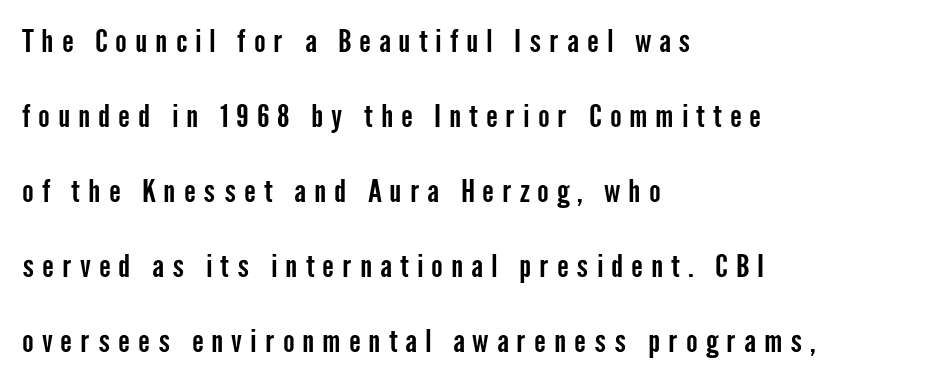
{"serif": "no", "italic": "no", "width": "condensed", "stroke_contrast": "low", "x_height": "medium", "monospaced": "no", "underline": "no", "align": "left", "line_spacing": "loose", "line_spacing_ratio": 2.42, "letter_spacing": "wide", "letter_spacing_em": 0.26, "glyph_px": 31}
